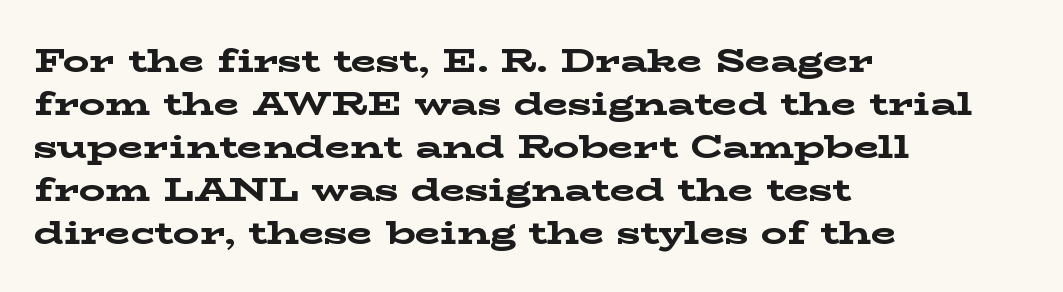
Q: Is the text bold? A: Yes.
Q: Is the text italic (slanted)? A: No, it is upright.
Q: Is the typeface a serif or a sans-serif typeface? A: Serif.
Q: Is the text underlined? A: No.
Q: How is the paragraph aligned? A: Left-aligned.
Q: Is the spacing between letters normal or unusually wide? A: Normal.
Q: Is the spacing between lines tight, normal or loose? A: Normal.
Q: Width (condensed, normal, or wide)? A: Wide.
Q: Stroke contrast? A: Low.
Q: x-height? A: Medium.
Q: Monospaced? A: No.
